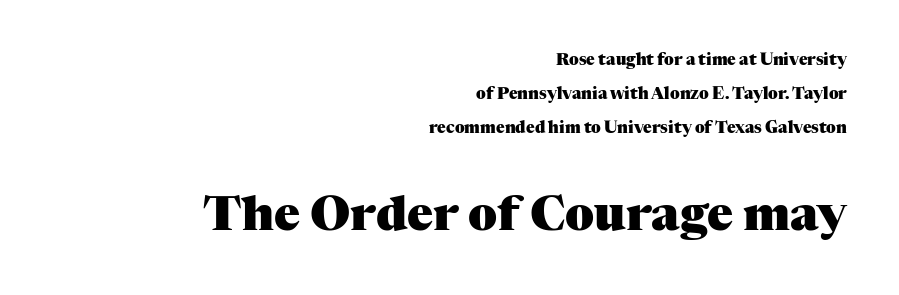
Q: Is the text bold? A: Yes.
Q: Is the text italic (slanted)? A: No, it is upright.
Q: Is the typeface a serif or a sans-serif typeface? A: Serif.
Q: Is the text underlined? A: No.
Q: How is the paragraph aligned? A: Right-aligned.
Q: Is the spacing between letters normal or unusually wide? A: Normal.
Q: Is the spacing between lines tight, normal or loose? A: Loose.
Q: Which block of text is set in a larger size, the first (top) or the second (bottom)? A: The second (bottom) one.
Q: Width (condensed, normal, or wide)? A: Normal.
Q: Stroke contrast? A: Medium.
Q: x-height? A: Medium.
Q: Monospaced? A: No.
